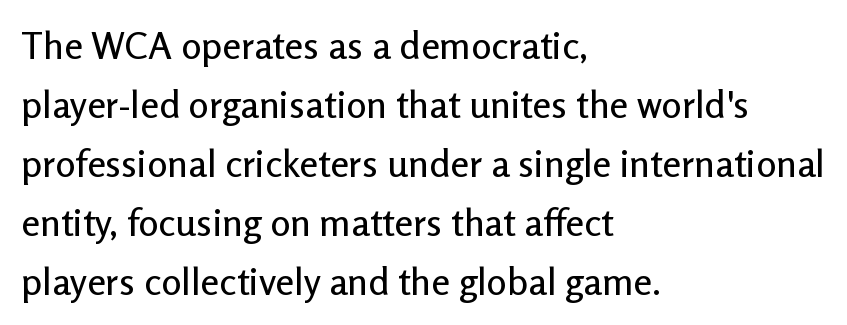
Q: Is the text italic (slanted)? A: No, it is upright.
Q: Is the typeface a serif or a sans-serif typeface? A: Sans-serif.
Q: Is the text underlined? A: No.
Q: How is the paragraph aligned? A: Left-aligned.
Q: Is the spacing between letters normal or unusually wide? A: Normal.
Q: Is the spacing between lines tight, normal or loose? A: Normal.
Q: Width (condensed, normal, or wide)? A: Normal.
Q: Stroke contrast? A: Low.
Q: x-height? A: Medium.
Q: Monospaced? A: No.
